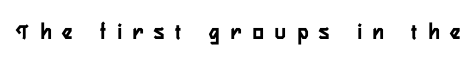
The image shows 23 px bold type, upright; set unusually wide letter spacing (+0.49 em), not underlined.
